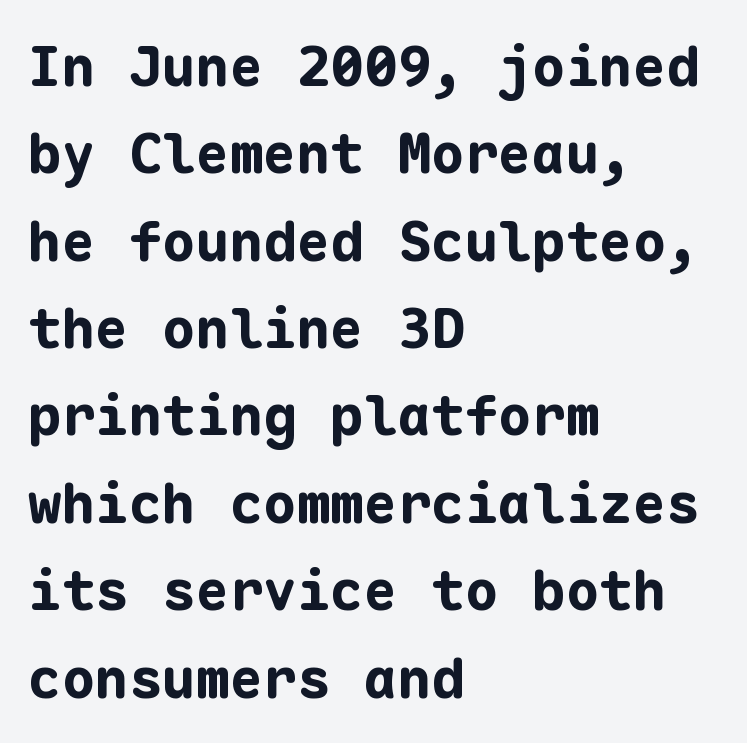
Q: Is the text bold? A: Yes.
Q: Is the text italic (slanted)? A: No, it is upright.
Q: Is the typeface a serif or a sans-serif typeface? A: Sans-serif.
Q: Is the text underlined? A: No.
Q: How is the paragraph aligned? A: Left-aligned.
Q: Is the spacing between letters normal or unusually wide? A: Normal.
Q: Is the spacing between lines tight, normal or loose? A: Normal.
Q: Width (condensed, normal, or wide)? A: Normal.
Q: Stroke contrast? A: Low.
Q: x-height? A: Medium.
Q: Monospaced? A: Yes.
